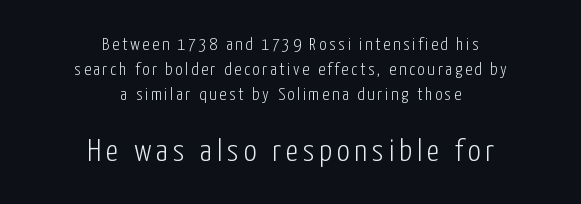
Q: Is the text bold? A: No.
Q: Is the text italic (slanted)? A: No, it is upright.
Q: Is the typeface a serif or a sans-serif typeface? A: Sans-serif.
Q: Is the text underlined? A: No.
Q: How is the paragraph aligned? A: Centered.
Q: Is the spacing between lines tight, normal or loose? A: Normal.
Q: Which block of text is set in a larger size, the first (top) or the second (bottom)? A: The second (bottom) one.
Q: Width (condensed, normal, or wide)? A: Condensed.
Q: Stroke contrast? A: Low.
Q: x-height? A: Medium.
Q: Monospaced? A: No.
